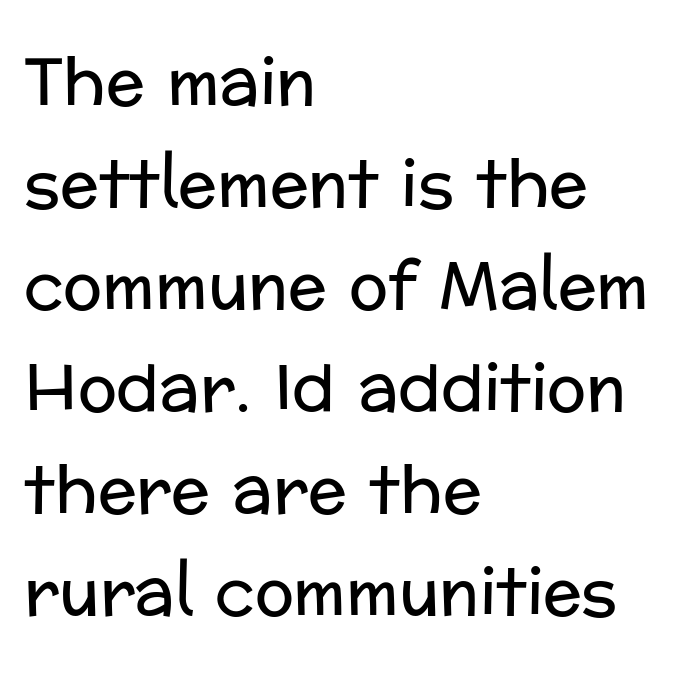
The image shows 65 px regular-weight sans-serif type, upright; set left-aligned, normal line spacing (1.57x), normal letter spacing, not underlined; low stroke contrast and a medium x-height.
